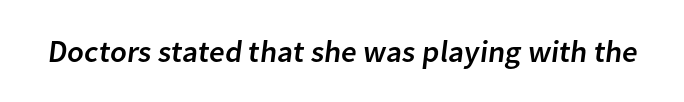
Rule under the text: the space is simply empty. Spacing between characters is what you'd get straight out of the box. Spacing verdict: proportional, widths tailored to each character. The text was rendered using a sans face with plain stroke endings.
